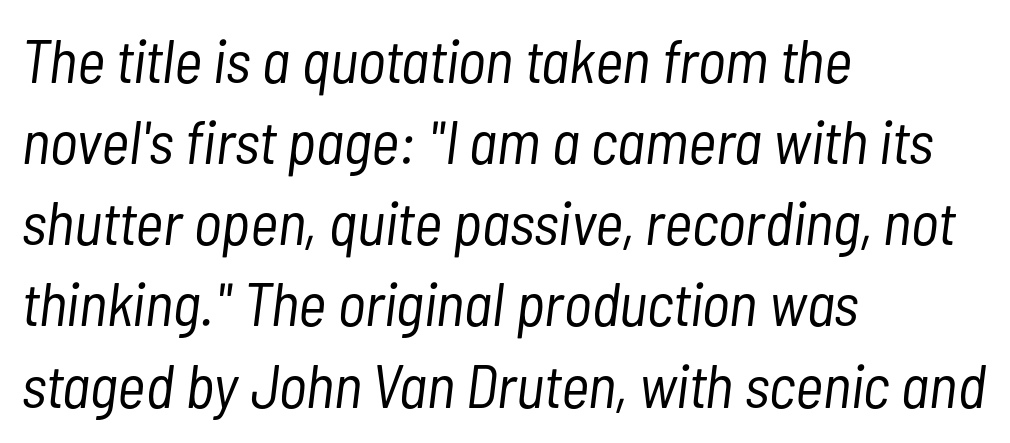
{"italic": "yes", "lean": "right", "slant_degrees": 7, "bold": "no", "weight": "light", "width": "condensed", "stroke_contrast": "low", "x_height": "medium", "monospaced": "no", "underline": "no", "align": "left", "line_spacing": "normal", "line_spacing_ratio": 1.33, "letter_spacing": "normal", "letter_spacing_em": 0.0, "glyph_px": 61}
